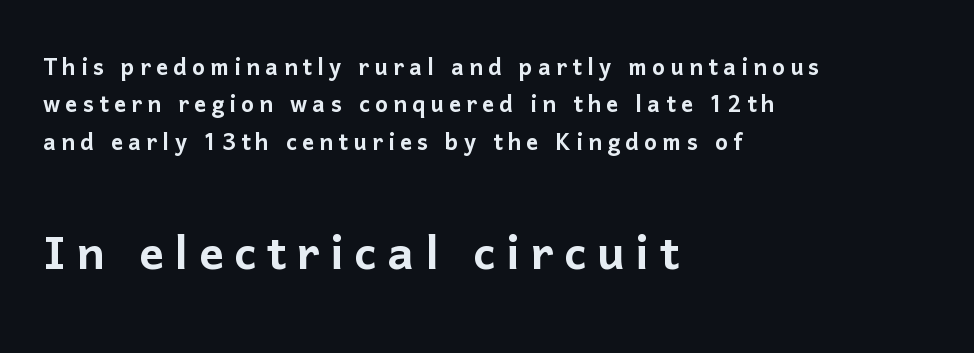
Q: Is the text italic (slanted)? A: No, it is upright.
Q: Is the typeface a serif or a sans-serif typeface? A: Sans-serif.
Q: Is the text underlined? A: No.
Q: How is the paragraph aligned? A: Left-aligned.
Q: Is the spacing between lines tight, normal or loose? A: Normal.
Q: Which block of text is set in a larger size, the first (top) or the second (bottom)? A: The second (bottom) one.
Q: Width (condensed, normal, or wide)? A: Normal.
Q: Stroke contrast? A: Low.
Q: x-height? A: Medium.
Q: Monospaced? A: No.
